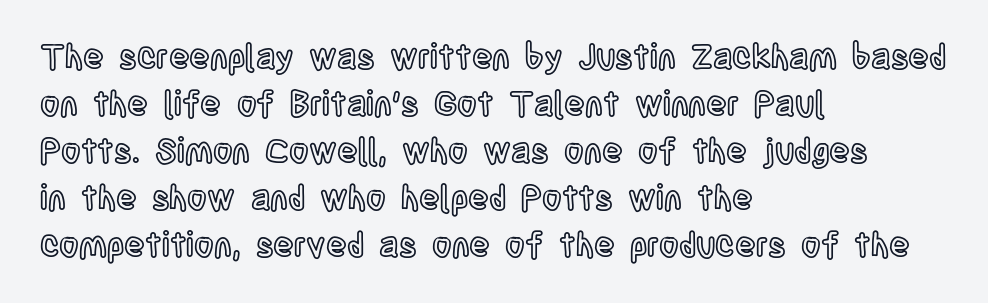
The image shows 34 px condensed type, upright; set left-aligned, normal line spacing (1.38x), normal letter spacing, not underlined; a large x-height.
